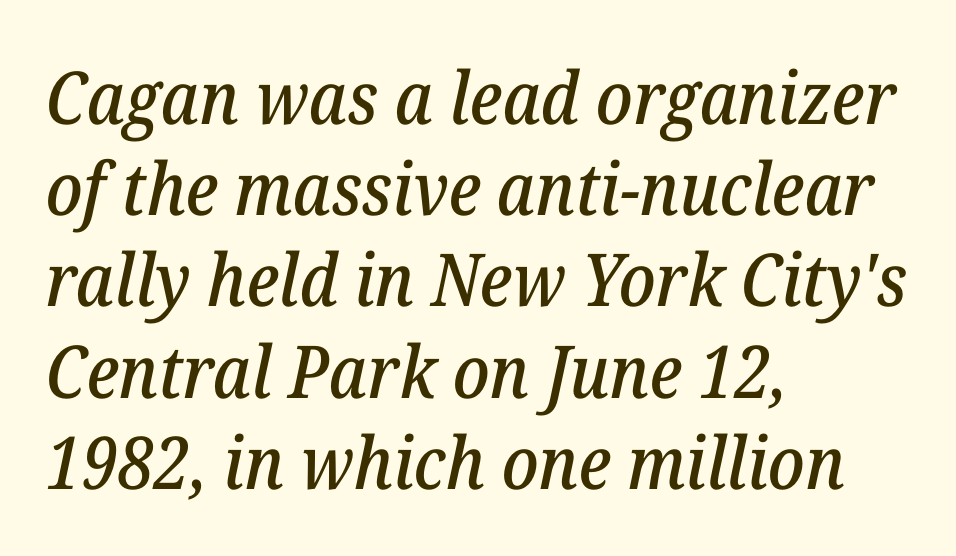
{"serif": "yes", "italic": "yes", "lean": "right", "slant_degrees": 12, "width": "normal", "stroke_contrast": "low", "x_height": "medium", "monospaced": "no", "underline": "no", "align": "left", "line_spacing": "normal", "line_spacing_ratio": 1.25, "letter_spacing": "normal", "letter_spacing_em": 0.0, "glyph_px": 73}
